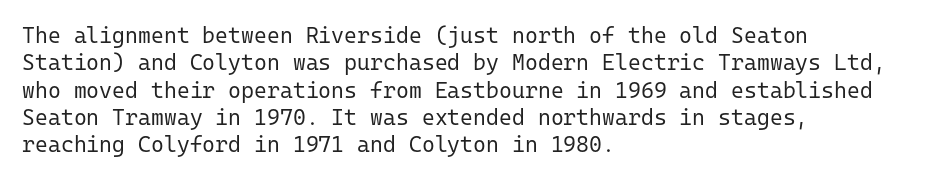
{"italic": "no", "bold": "no", "underline": "no", "align": "left", "line_spacing_ratio": 1.24, "letter_spacing": "normal", "letter_spacing_em": 0.0, "glyph_px": 22}
